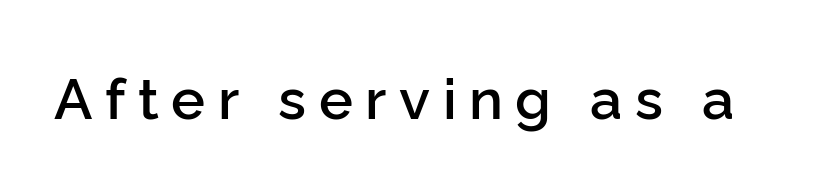
The image shows 57 px semibold sans-serif type, upright; set unusually wide letter spacing (+0.22 em), not underlined; low stroke contrast and a medium x-height.
